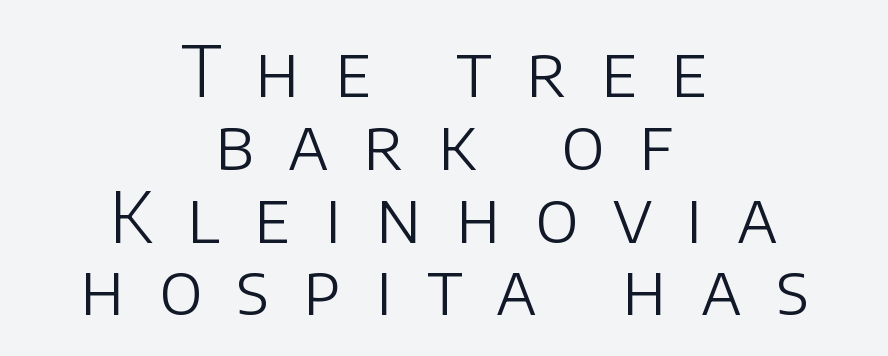
Q: Is the text bold? A: No.
Q: Is the text italic (slanted)? A: No, it is upright.
Q: Is the typeface a serif or a sans-serif typeface? A: Sans-serif.
Q: Is the text underlined? A: No.
Q: How is the paragraph aligned? A: Centered.
Q: Is the spacing between letters normal or unusually wide? A: Unusually wide.
Q: Is the spacing between lines tight, normal or loose? A: Tight.
Q: Width (condensed, normal, or wide)? A: Normal.
Q: Stroke contrast? A: Low.
Q: x-height? A: Large.
Q: Monospaced? A: No.
